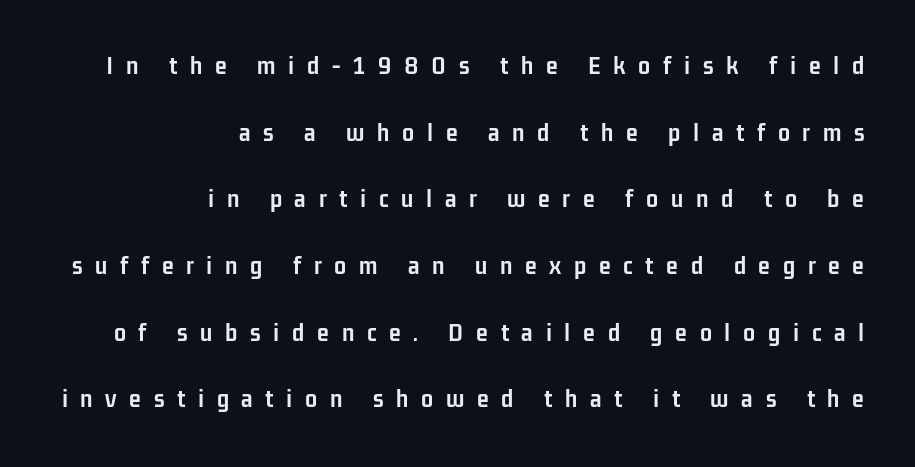
Honestly, there is no underline to notice here at all. Right-aligned paragraph, ragged on the left. The rendering inserts visible extra space after every character. A full-strength bold gives these letters their thick strokes. Notice how the stems are strictly vertical — no italics here.
